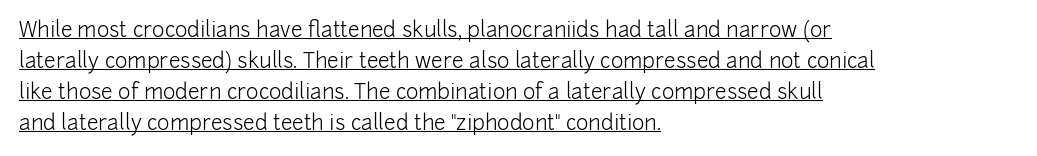
Q: Is the text bold? A: No.
Q: Is the text italic (slanted)? A: No, it is upright.
Q: Is the text underlined? A: Yes.
Q: How is the paragraph aligned? A: Left-aligned.
Q: Is the spacing between letters normal or unusually wide? A: Normal.
Q: Is the spacing between lines tight, normal or loose? A: Normal.
